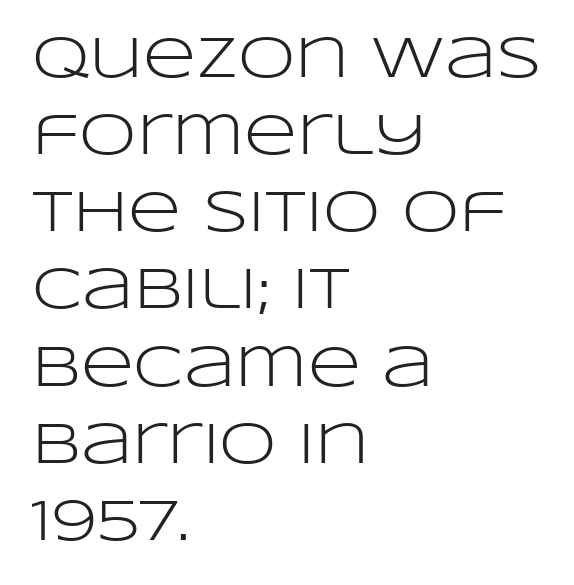
{"serif": "no", "italic": "no", "bold": "no", "weight": "light", "width": "wide", "stroke_contrast": "low", "x_height": "large", "monospaced": "no", "underline": "no", "align": "left", "line_spacing": "normal", "line_spacing_ratio": 1.33, "letter_spacing": "normal", "letter_spacing_em": 0.0, "glyph_px": 58}
